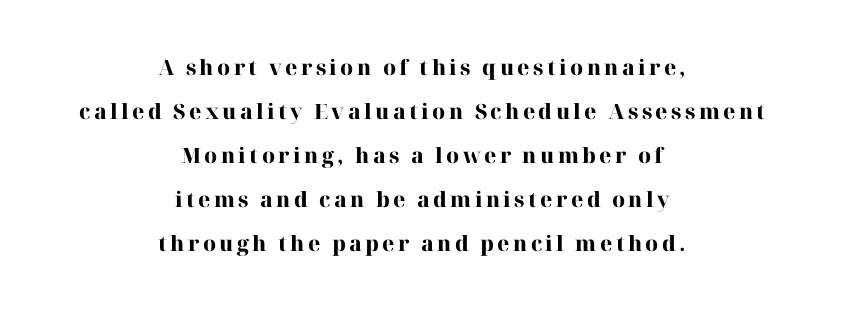
Q: Is the text bold? A: Yes.
Q: Is the text italic (slanted)? A: No, it is upright.
Q: Is the text underlined? A: No.
Q: How is the paragraph aligned? A: Centered.
Q: Is the spacing between lines tight, normal or loose? A: Loose.
